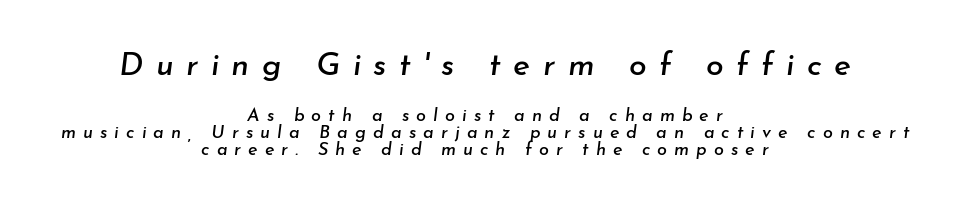
These two chunks differ in scale, with the top chunk taking the larger measure. Lines of text with bare space underneath. Compared with ordinary roman type, these characters are visibly tilted. A student would call this center alignment; a typographer would say set centered. Line spacing here is tight.
